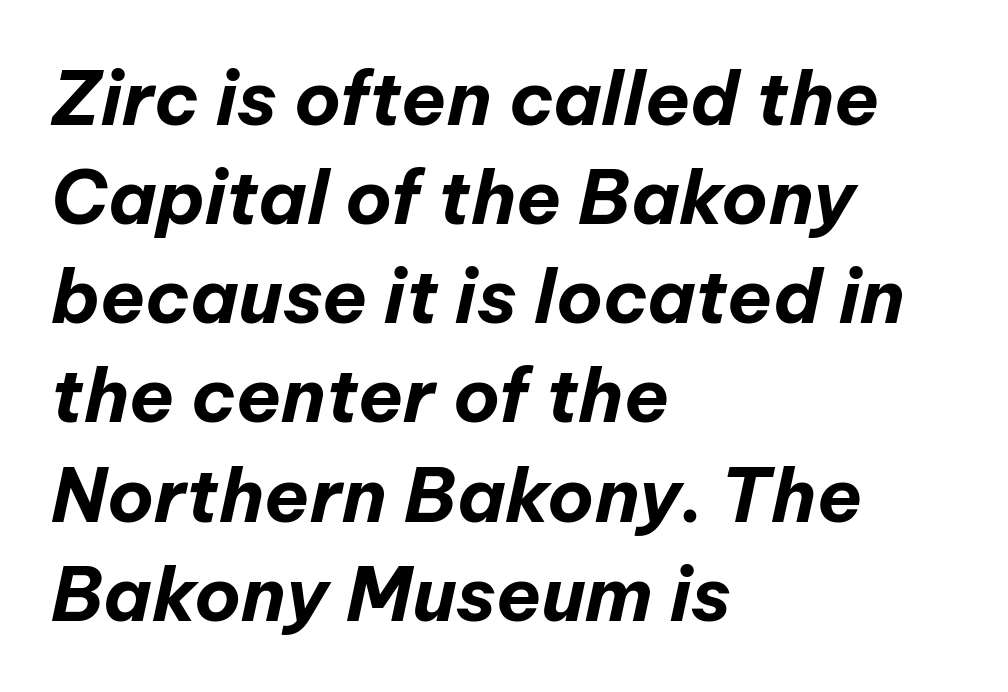
{"italic": "yes", "lean": "right", "slant_degrees": 12, "bold": "yes", "weight": "bold", "width": "normal", "stroke_contrast": "low", "x_height": "medium", "monospaced": "no", "underline": "no", "align": "left", "line_spacing": "normal", "line_spacing_ratio": 1.34, "letter_spacing": "normal", "letter_spacing_em": 0.0, "glyph_px": 74}
